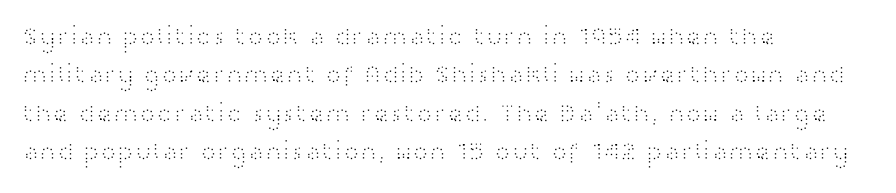
{"italic": "no", "bold": "no", "underline": "no", "align": "left", "line_spacing": "normal", "line_spacing_ratio": 1.48, "letter_spacing": "normal", "letter_spacing_em": 0.0, "glyph_px": 26}
